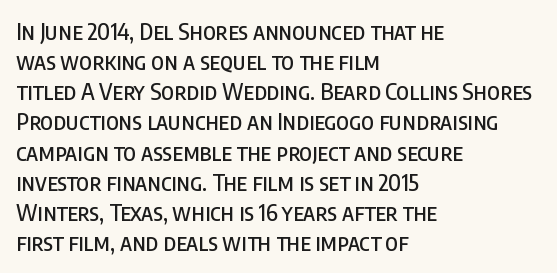
The ragged edge is on the right, which tells us the setting is flush left. What's the leading like? Ordinary, nothing unusual. Posture: straight, roman, zero tilt. The face used here is rendered with its standard letterfit. Letters rest on an invisible, unmarked baseline.
